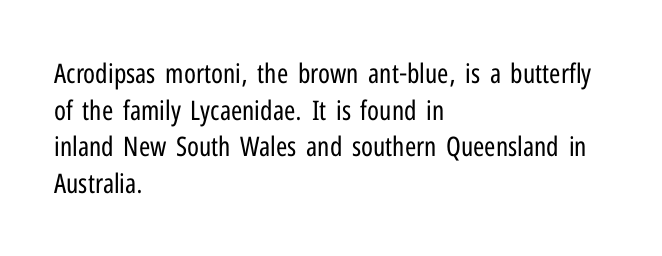
Reading down the block, your eye returns to a fixed left position each line. Do the letters lean? They stand straight. The strip under each line holds only bare page. Bold? No — there's no thickening of the strokes. Line spacing here is normal. Glyph-to-glyph distance matches everyday printed text.
